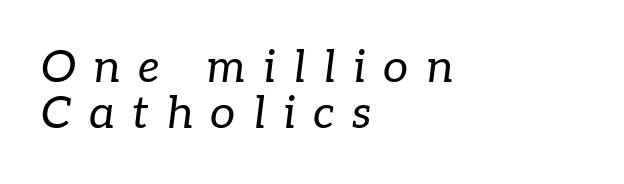
Q: Is the text bold? A: No.
Q: Is the text italic (slanted)? A: Yes, it leans right by about 7 degrees.
Q: Is the typeface a serif or a sans-serif typeface? A: Serif.
Q: Is the text underlined? A: No.
Q: How is the paragraph aligned? A: Left-aligned.
Q: Is the spacing between letters normal or unusually wide? A: Unusually wide.
Q: Is the spacing between lines tight, normal or loose? A: Tight.
Q: Width (condensed, normal, or wide)? A: Normal.
Q: Stroke contrast? A: Low.
Q: x-height? A: Medium.
Q: Monospaced? A: No.
